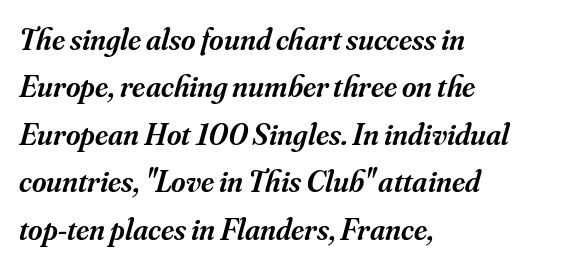
Q: Is the text bold? A: Semi-bold.
Q: Is the text italic (slanted)? A: Yes, it leans right by about 16 degrees.
Q: Is the typeface a serif or a sans-serif typeface? A: Serif.
Q: Is the text underlined? A: No.
Q: How is the paragraph aligned? A: Left-aligned.
Q: Is the spacing between letters normal or unusually wide? A: Normal.
Q: Is the spacing between lines tight, normal or loose? A: Normal.
Q: Width (condensed, normal, or wide)? A: Normal.
Q: Stroke contrast? A: Medium.
Q: x-height? A: Small.
Q: Monospaced? A: No.
